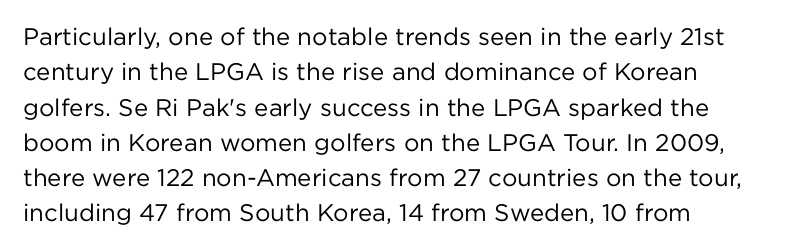
Tracking value appears to be zero — textbook default spacing. Posture: straight, roman, zero tilt. Leftover space on each line is placed entirely after the last word. This is not heavy type; no bold has been used.
